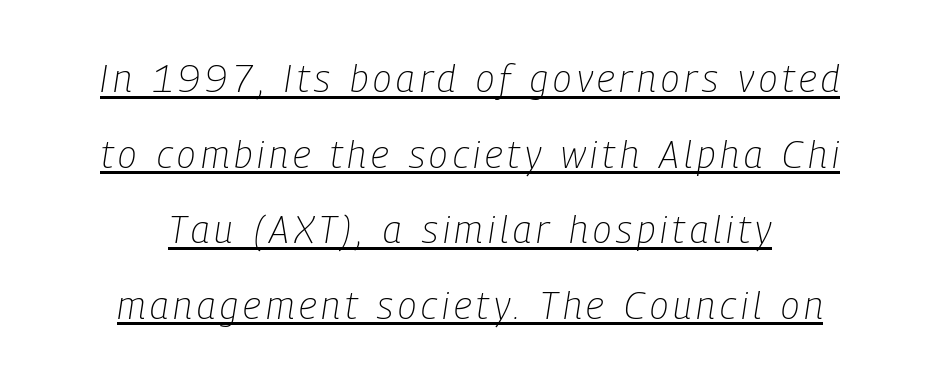
Q: Is the text bold? A: No.
Q: Is the text italic (slanted)? A: Yes, it leans right by about 9 degrees.
Q: Is the text underlined? A: Yes.
Q: Is the spacing between lines tight, normal or loose? A: Loose.
Q: Width (condensed, normal, or wide)? A: Condensed.
Q: Stroke contrast? A: Low.
Q: x-height? A: Medium.
Q: Monospaced? A: No.
